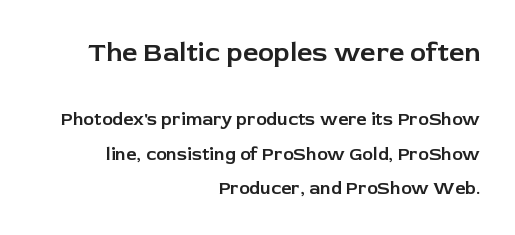
The typesetter chose a ragged-left arrangement here. Type size steps down from the first block to the second. Quick note: interline space is abundant. Tracking here is standard; glyphs follow each other at the usual distance. The letters stand upright; this is a roman face.
